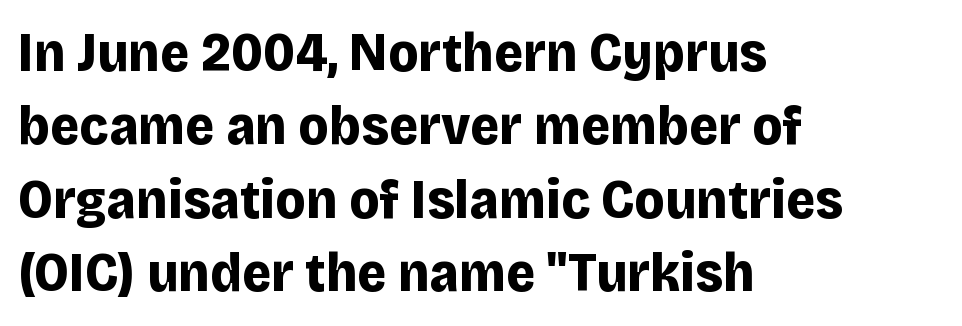
{"serif": "no", "italic": "no", "bold": "yes", "weight": "bold", "width": "normal", "stroke_contrast": "low", "x_height": "large", "monospaced": "no", "underline": "no", "align": "left", "line_spacing": "normal", "line_spacing_ratio": 1.31, "letter_spacing": "normal", "letter_spacing_em": 0.0, "glyph_px": 56}
